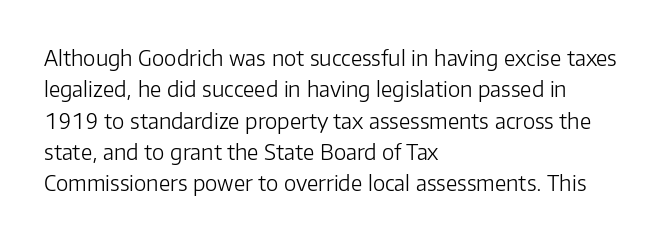
Q: Is the text bold? A: No.
Q: Is the text italic (slanted)? A: No, it is upright.
Q: Is the text underlined? A: No.
Q: How is the paragraph aligned? A: Left-aligned.
Q: Is the spacing between letters normal or unusually wide? A: Normal.
Q: Is the spacing between lines tight, normal or loose? A: Normal.
